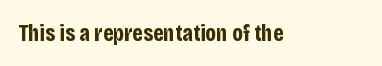
What stands out about the letter spacing? Nothing — it is the standard amount. Upright lettering throughout. Bold? Absolutely — the strokes are thick and heavy. The glyphs are unaccompanied by any horizontal stroke below them.
